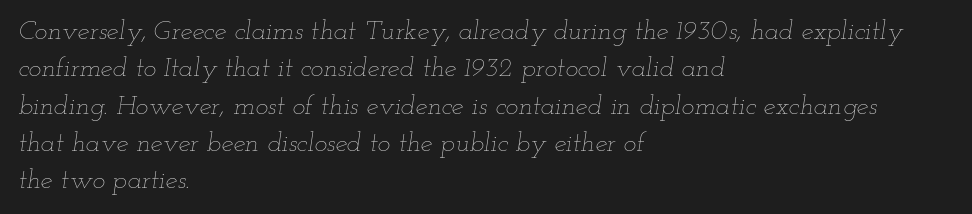
Quick note: underline off. Standard letterfit; no display-style spreading of the glyphs. A student would call this left alignment; a typographer would say flush left, rag right. Would a proofreader flag this as italicized? Yes. No heavy texture on the line: the type isn't bold. Evenly set lines give the paragraph a standard silhouette.
